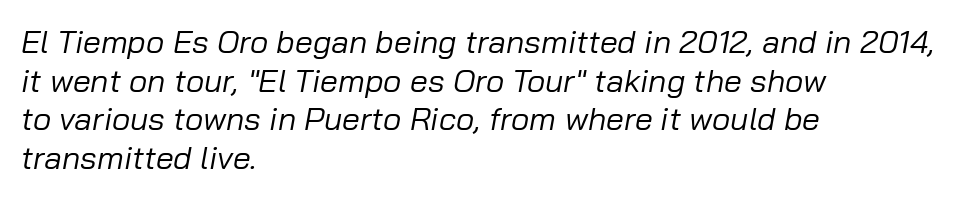
Tall strokes in this sample are angled rather than plumb. Is the type heavy? It reads as light-to-regular instead. No word sits above an underline. One-word summary of the alignment: left.
